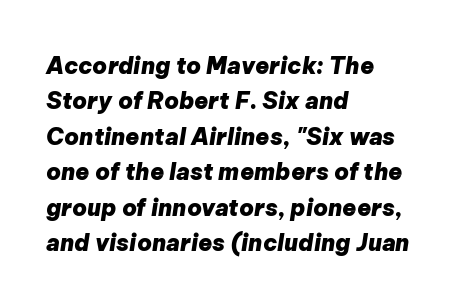
{"italic": "yes", "lean": "right", "slant_degrees": 9, "bold": "yes", "underline": "no", "align": "left", "line_spacing": "normal", "line_spacing_ratio": 1.54, "letter_spacing": "normal", "letter_spacing_em": 0.0, "glyph_px": 23}
